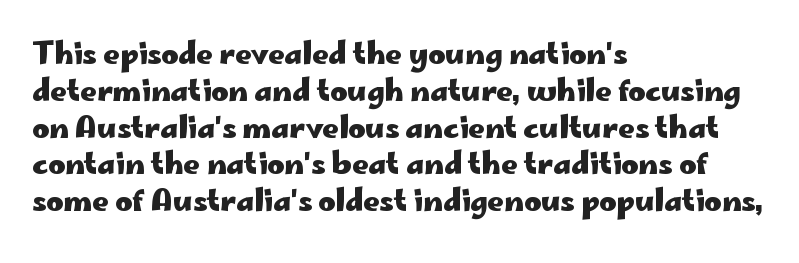
Normally led — the rows are evenly, conventionally spaced. Alignment: flush left. Notice how the stems are strictly vertical — no italics here. Spacing verdict: proportional, widths tailored to each character. Each letter's strokes conclude bluntly, with no projecting serifs.
